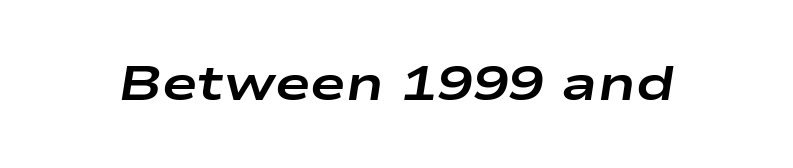
{"italic": "yes", "lean": "right", "slant_degrees": 9, "bold": "yes", "weight": "bold", "width": "wide", "stroke_contrast": "low", "x_height": "medium", "monospaced": "no", "underline": "no", "letter_spacing": "normal", "letter_spacing_em": 0.0, "glyph_px": 48}
